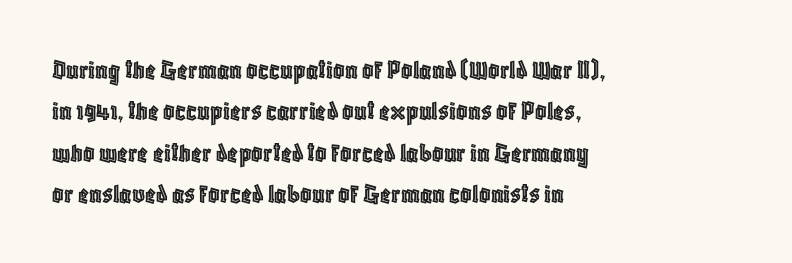
{"italic": "no", "width": "condensed", "x_height": "large", "monospaced": "no", "underline": "no", "align": "left", "line_spacing": "normal", "line_spacing_ratio": 1.48, "letter_spacing": "normal", "letter_spacing_em": 0.0, "glyph_px": 28}
